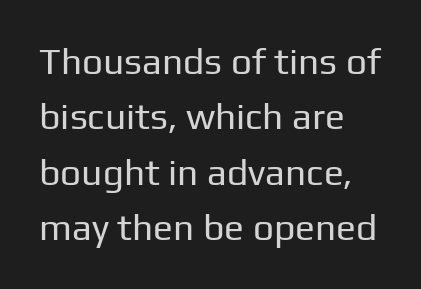
Q: Is the text bold? A: No.
Q: Is the text italic (slanted)? A: No, it is upright.
Q: Is the typeface a serif or a sans-serif typeface? A: Sans-serif.
Q: Is the text underlined? A: No.
Q: How is the paragraph aligned? A: Left-aligned.
Q: Is the spacing between letters normal or unusually wide? A: Normal.
Q: Is the spacing between lines tight, normal or loose? A: Normal.
Q: Width (condensed, normal, or wide)? A: Normal.
Q: Stroke contrast? A: Low.
Q: x-height? A: Medium.
Q: Monospaced? A: No.
